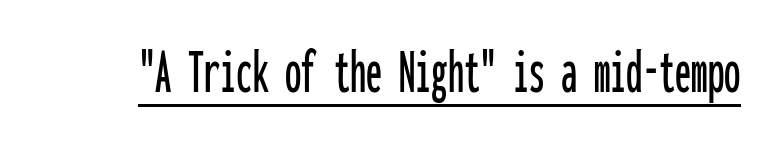
This sample uses an upright cut, with every glyph sitting square on the baseline. The rendering keeps characters at their native spacing. The letters march in equal steps, a hallmark of fixed-pitch type. Nothing sits at the stroke ends, so this counts as sans-serif. Somebody hit Ctrl+U on this one — the words are underlined.
